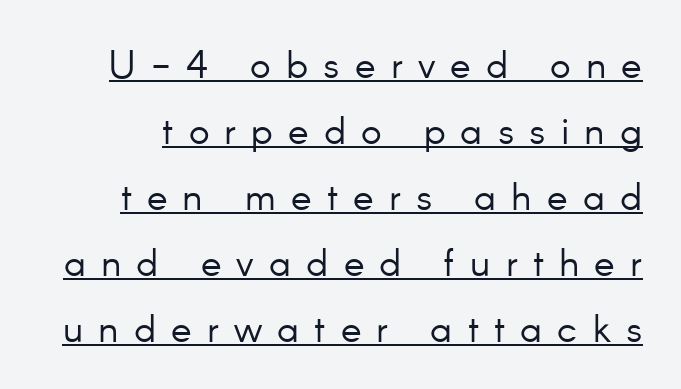
Q: Is the text bold? A: No.
Q: Is the text italic (slanted)? A: No, it is upright.
Q: Is the typeface a serif or a sans-serif typeface? A: Sans-serif.
Q: Is the text underlined? A: Yes.
Q: Is the spacing between letters normal or unusually wide? A: Unusually wide.
Q: Is the spacing between lines tight, normal or loose? A: Normal.
Q: Width (condensed, normal, or wide)? A: Normal.
Q: Stroke contrast? A: Low.
Q: x-height? A: Small.
Q: Monospaced? A: No.
